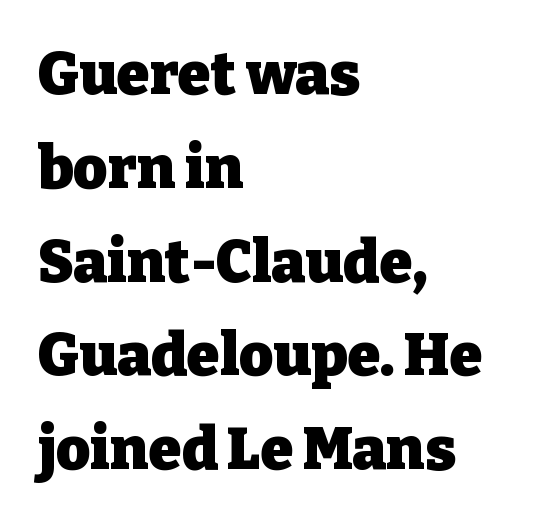
The image shows 59 px heavy serif type, upright; set left-aligned, normal line spacing (1.59x), normal letter spacing, not underlined; low stroke contrast and a medium x-height.
